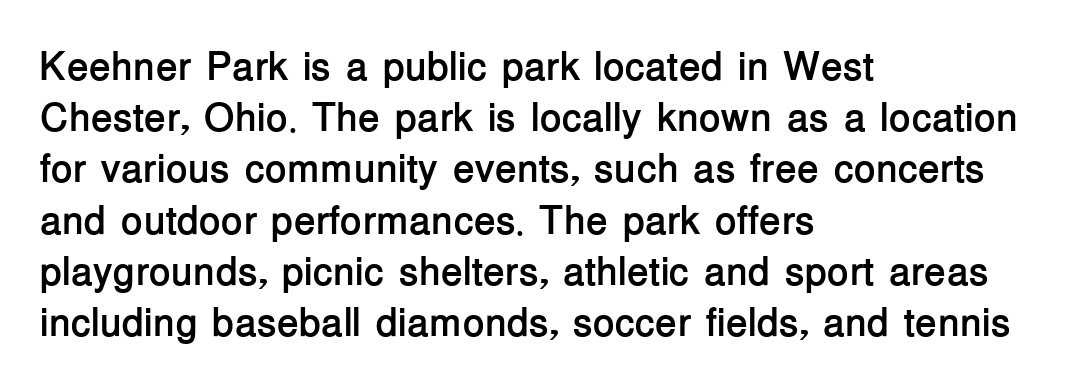
Q: Is the text bold? A: Yes.
Q: Is the text italic (slanted)? A: No, it is upright.
Q: Is the typeface a serif or a sans-serif typeface? A: Sans-serif.
Q: Is the text underlined? A: No.
Q: How is the paragraph aligned? A: Left-aligned.
Q: Is the spacing between letters normal or unusually wide? A: Normal.
Q: Is the spacing between lines tight, normal or loose? A: Normal.
Q: Width (condensed, normal, or wide)? A: Normal.
Q: Stroke contrast? A: Low.
Q: x-height? A: Medium.
Q: Monospaced? A: No.
